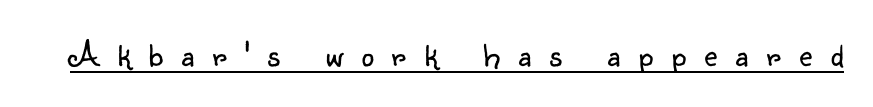
Q: Is the text bold? A: No.
Q: Is the text italic (slanted)? A: No, it is upright.
Q: Is the typeface a serif or a sans-serif typeface? A: Sans-serif.
Q: Is the text underlined? A: Yes.
Q: Is the spacing between letters normal or unusually wide? A: Unusually wide.
Q: Width (condensed, normal, or wide)? A: Normal.
Q: Stroke contrast? A: Low.
Q: x-height? A: Small.
Q: Monospaced? A: No.
